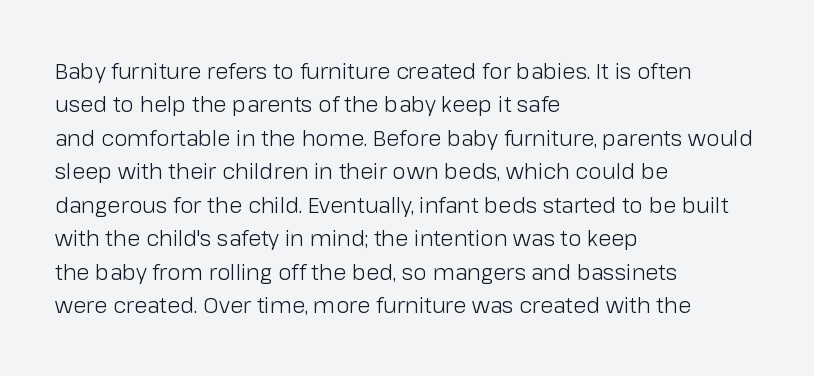
{"italic": "no", "bold": "no", "underline": "no", "align": "left", "line_spacing": "normal", "line_spacing_ratio": 1.52, "letter_spacing": "normal", "letter_spacing_em": 0.0, "glyph_px": 22}
